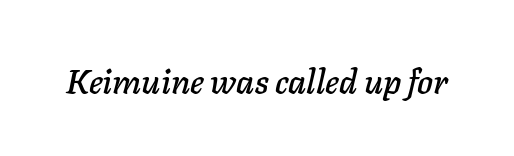
Q: Is the text italic (slanted)? A: Yes, it leans right by about 11 degrees.
Q: Is the text underlined? A: No.
Q: Is the spacing between letters normal or unusually wide? A: Normal.
Q: Width (condensed, normal, or wide)? A: Normal.
Q: Stroke contrast? A: Low.
Q: x-height? A: Medium.
Q: Monospaced? A: No.
